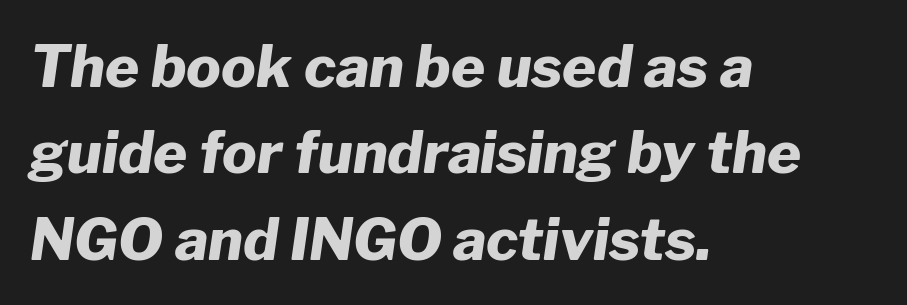
Q: Is the text bold? A: Yes.
Q: Is the text italic (slanted)? A: Yes, it leans right by about 8 degrees.
Q: Is the text underlined? A: No.
Q: How is the paragraph aligned? A: Left-aligned.
Q: Is the spacing between letters normal or unusually wide? A: Normal.
Q: Is the spacing between lines tight, normal or loose? A: Normal.
Q: Width (condensed, normal, or wide)? A: Normal.
Q: Stroke contrast? A: Low.
Q: x-height? A: Medium.
Q: Monospaced? A: No.
